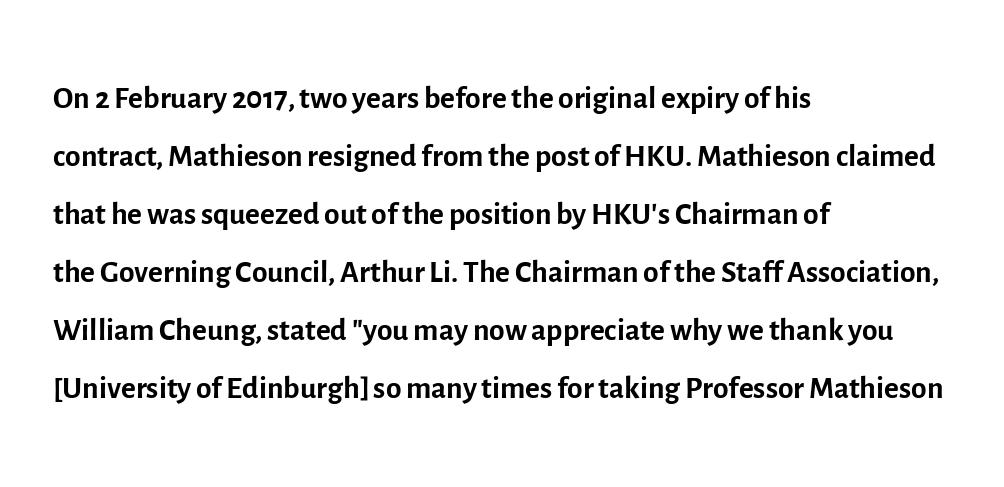
Q: Is the text bold? A: No.
Q: Is the text italic (slanted)? A: No, it is upright.
Q: Is the typeface a serif or a sans-serif typeface? A: Sans-serif.
Q: Is the text underlined? A: No.
Q: How is the paragraph aligned? A: Left-aligned.
Q: Is the spacing between letters normal or unusually wide? A: Normal.
Q: Is the spacing between lines tight, normal or loose? A: Normal.
Q: Width (condensed, normal, or wide)? A: Normal.
Q: x-height? A: Medium.
Q: Monospaced? A: No.
